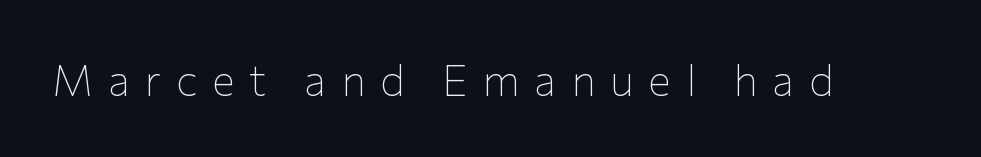
{"serif": "no", "italic": "no", "bold": "no", "weight": "thin", "width": "normal", "stroke_contrast": "low", "x_height": "medium", "monospaced": "no", "underline": "no", "letter_spacing": "wide", "letter_spacing_em": 0.34, "glyph_px": 43}
